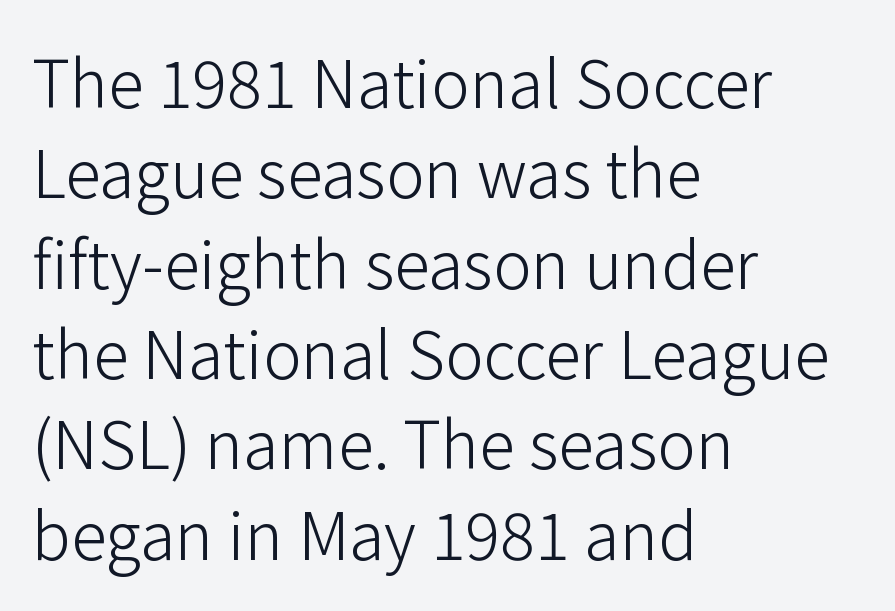
The image shows 65 px light sans-serif type, upright; set left-aligned, normal line spacing (1.39x), normal letter spacing, not underlined; low stroke contrast and a medium x-height.
